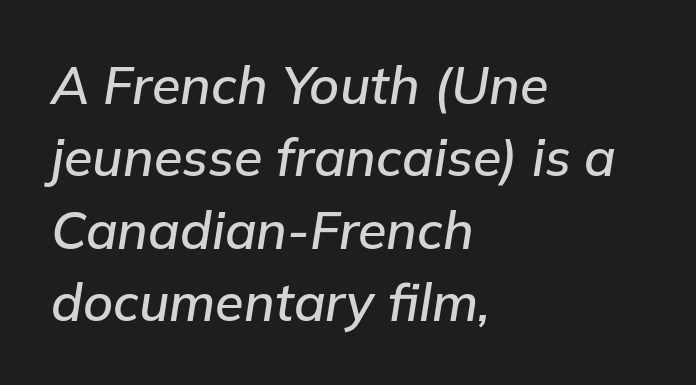
{"italic": "yes", "lean": "right", "slant_degrees": 9, "width": "normal", "stroke_contrast": "low", "x_height": "medium", "monospaced": "no", "underline": "no", "align": "left", "line_spacing": "normal", "line_spacing_ratio": 1.39, "letter_spacing": "normal", "letter_spacing_em": 0.0, "glyph_px": 52}
